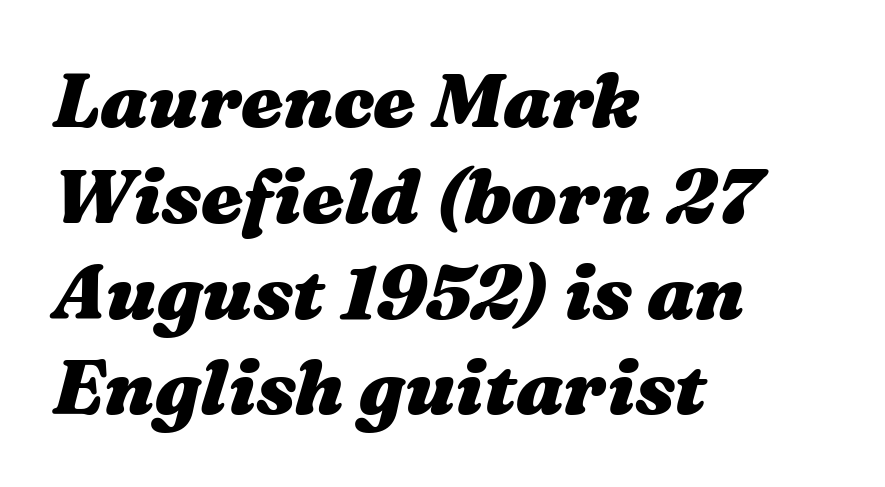
Q: Is the text bold? A: Yes.
Q: Is the text italic (slanted)? A: Yes, it leans right by about 16 degrees.
Q: Is the text underlined? A: No.
Q: How is the paragraph aligned? A: Left-aligned.
Q: Is the spacing between letters normal or unusually wide? A: Normal.
Q: Is the spacing between lines tight, normal or loose? A: Normal.
Q: Width (condensed, normal, or wide)? A: Wide.
Q: Stroke contrast? A: Medium.
Q: x-height? A: Medium.
Q: Monospaced? A: No.
